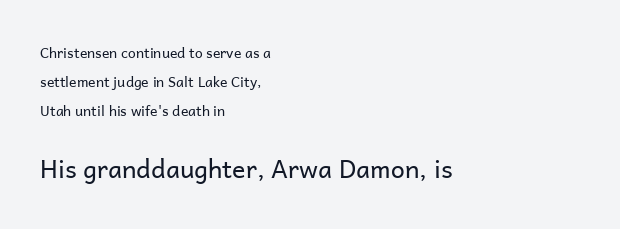
Q: Is the text bold? A: No.
Q: Is the text italic (slanted)? A: No, it is upright.
Q: Is the text underlined? A: No.
Q: How is the paragraph aligned? A: Left-aligned.
Q: Is the spacing between letters normal or unusually wide? A: Normal.
Q: Is the spacing between lines tight, normal or loose? A: Loose.
Q: Which block of text is set in a larger size, the first (top) or the second (bottom)? A: The second (bottom) one.
